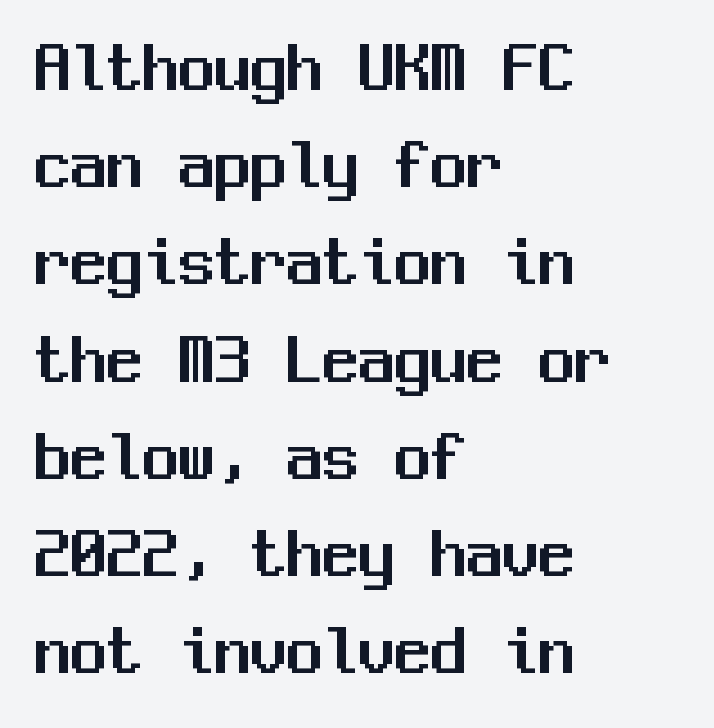
Letterform terminals end flat and unadorned throughout the passage. Line starts are locked; line ends wander. Tracking here is standard; glyphs follow each other at the usual distance. This rendering features lettering with no underline.
